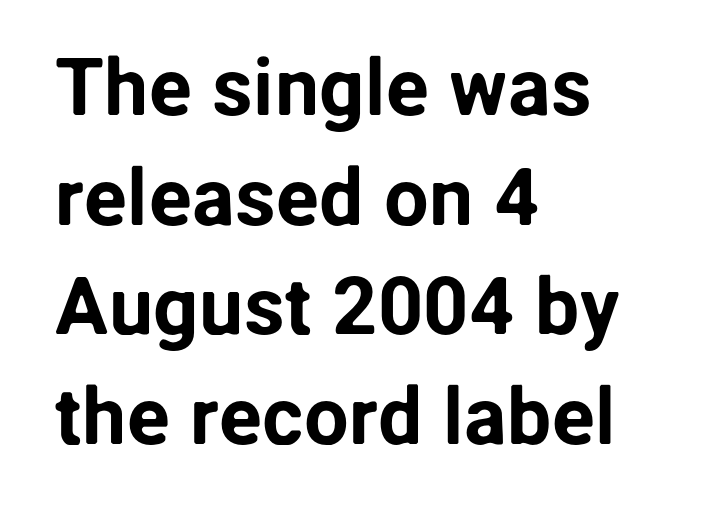
{"serif": "no", "italic": "no", "width": "normal", "stroke_contrast": "low", "x_height": "medium", "monospaced": "no", "underline": "no", "align": "left", "line_spacing": "normal", "line_spacing_ratio": 1.37, "letter_spacing": "normal", "letter_spacing_em": 0.0, "glyph_px": 80}
